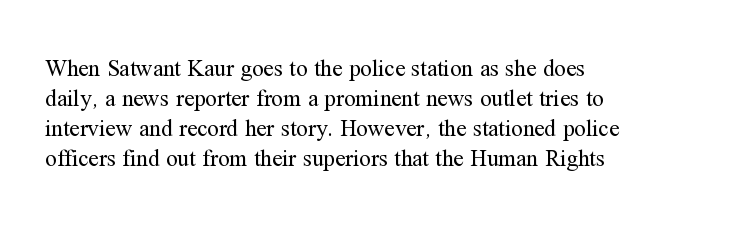
Q: Is the text bold? A: No.
Q: Is the text italic (slanted)? A: No, it is upright.
Q: Is the text underlined? A: No.
Q: How is the paragraph aligned? A: Left-aligned.
Q: Is the spacing between letters normal or unusually wide? A: Normal.
Q: Is the spacing between lines tight, normal or loose? A: Normal.
